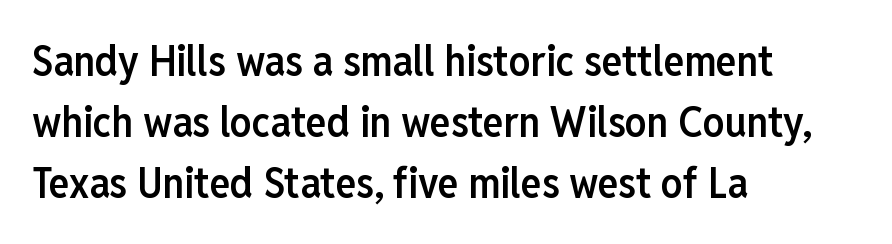
{"serif": "no", "italic": "no", "bold": "semi", "weight": "semibold", "width": "condensed", "stroke_contrast": "low", "x_height": "medium", "monospaced": "no", "underline": "no", "align": "left", "line_spacing": "normal", "line_spacing_ratio": 1.42, "letter_spacing": "normal", "letter_spacing_em": 0.0, "glyph_px": 43}
